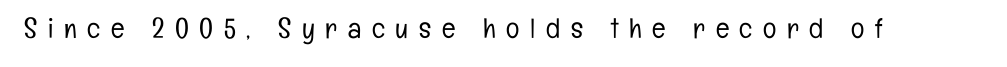
Q: Is the text bold? A: No.
Q: Is the text italic (slanted)? A: No, it is upright.
Q: Is the typeface a serif or a sans-serif typeface? A: Sans-serif.
Q: Is the text underlined? A: No.
Q: Is the spacing between letters normal or unusually wide? A: Unusually wide.
Q: Width (condensed, normal, or wide)? A: Condensed.
Q: Stroke contrast? A: Low.
Q: x-height? A: Medium.
Q: Monospaced? A: No.
